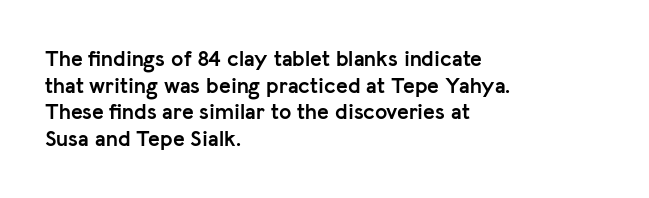
{"italic": "no", "bold": "yes", "underline": "no", "align": "left", "line_spacing_ratio": 1.21, "letter_spacing": "normal", "letter_spacing_em": 0.0, "glyph_px": 22}
